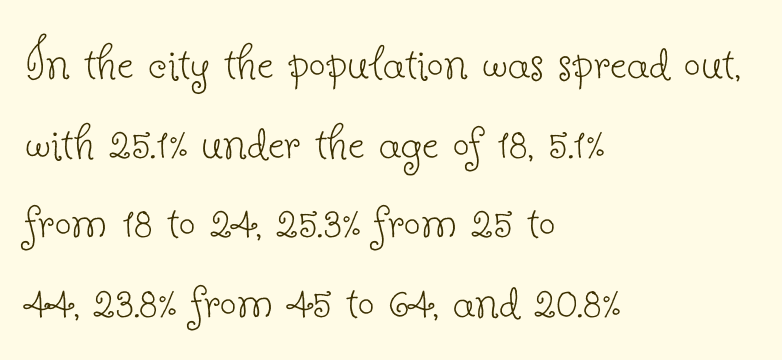
Reading down the column, the eye jumps a familiar distance to each next line. The specimen omits any rule beneath the text block's lines. The strokes are not fattened; the text isn't bold. The lettering stays uniformly vertical, giving the passage a roman look. No extra tracking has been applied to these lines. Think of a printed novel: that variable character pitch is what you see here.
